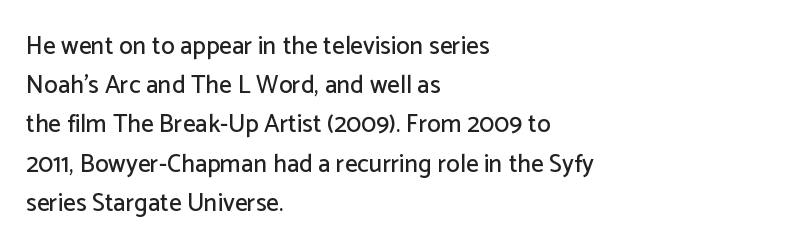
Q: Is the text italic (slanted)? A: No, it is upright.
Q: Is the text underlined? A: No.
Q: How is the paragraph aligned? A: Left-aligned.
Q: Is the spacing between letters normal or unusually wide? A: Normal.
Q: Is the spacing between lines tight, normal or loose? A: Normal.
